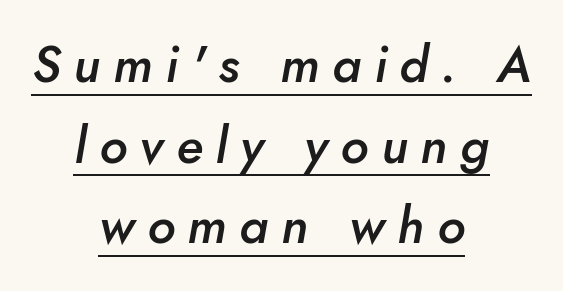
Q: Is the text bold? A: Semi-bold.
Q: Is the text italic (slanted)? A: Yes, it leans right by about 10 degrees.
Q: Is the text underlined? A: Yes.
Q: How is the paragraph aligned? A: Centered.
Q: Is the spacing between letters normal or unusually wide? A: Unusually wide.
Q: Is the spacing between lines tight, normal or loose? A: Normal.
Q: Width (condensed, normal, or wide)? A: Normal.
Q: Stroke contrast? A: Low.
Q: x-height? A: Small.
Q: Monospaced? A: No.
